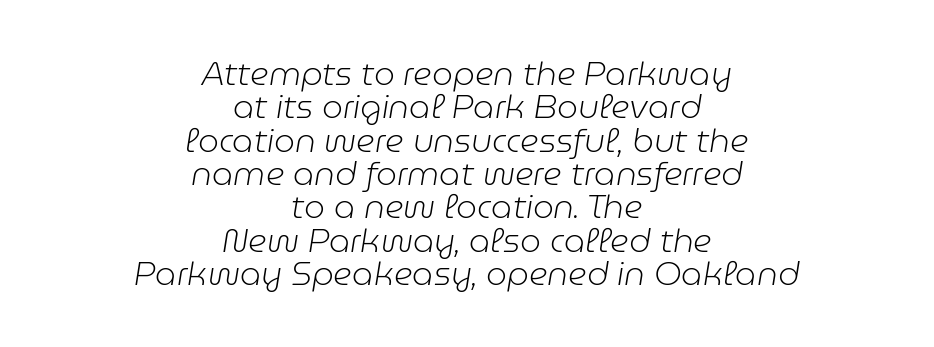
Does extra space separate the letters? No, they use regular spacing. An italicized treatment has been applied to the whole sample. Each stroke keeps to a modest, everyday thickness or less. The designer dialed line spacing down below the default. If you folded the block vertically in half, each line would mirror itself in length. Varying glyph widths throughout — classic text-font behaviour.
